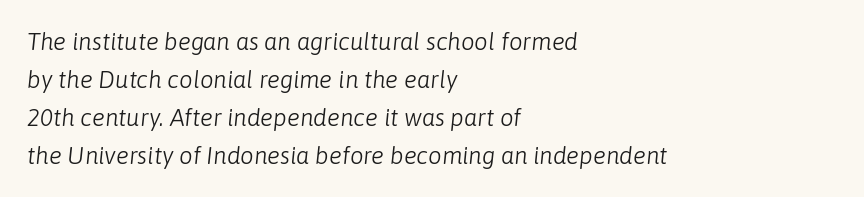
{"italic": "yes", "lean": "right", "slant_degrees": 6, "bold": "no", "underline": "no", "align": "left", "line_spacing": "normal", "line_spacing_ratio": 1.58, "letter_spacing": "normal", "letter_spacing_em": 0.0, "glyph_px": 24}
